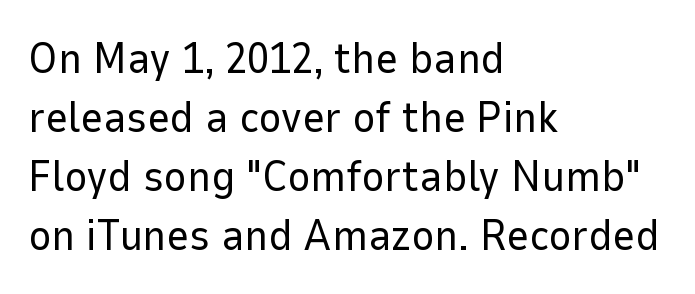
The image shows 44 px regular-weight sans-serif type, upright; set left-aligned, normal line spacing (1.34x), normal letter spacing, not underlined; low stroke contrast and a medium x-height.
